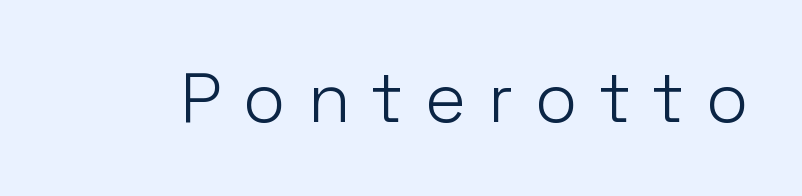
The image shows 70 px light sans-serif type, upright; set unusually wide letter spacing (+0.3 em), not underlined; low stroke contrast and a medium x-height.
